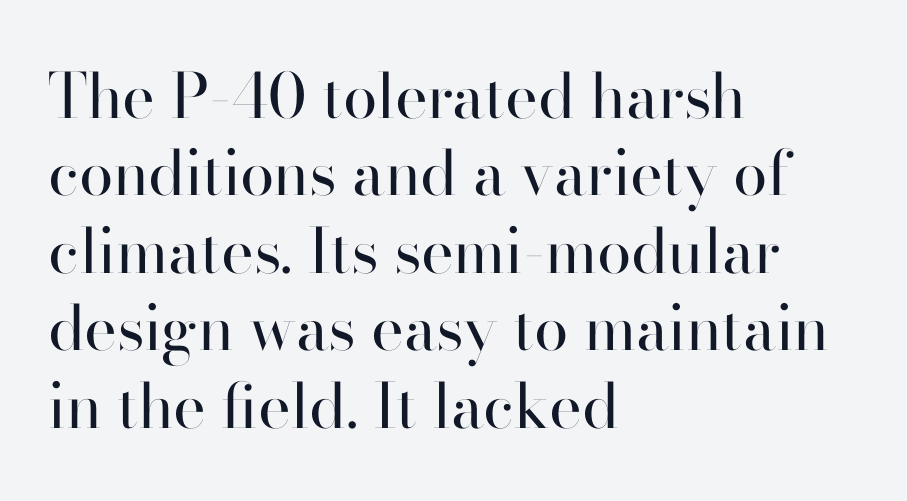
Each letter keeps its own natural width here, so spacing adapts to shape. Tracking value appears to be zero — textbook default spacing. The rendering shows plain stroke endings on the letterforms — a sans-serif design. In CSS terms this would be text-align: left. The block of text has a typical density, with ordinary space between rows. Does the lettering tilt? It doesn't — this is upright.
